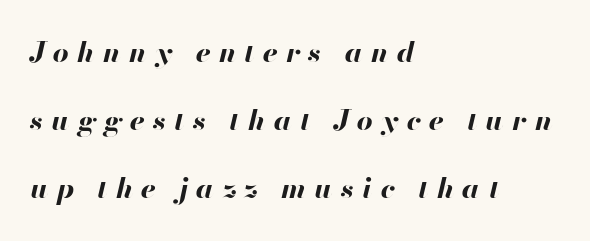
The image shows 28 px bold type, italic (leaning right); set left-aligned, loose line spacing (2.43x), unusually wide letter spacing (+0.29 em), not underlined; high stroke contrast and a small x-height.
